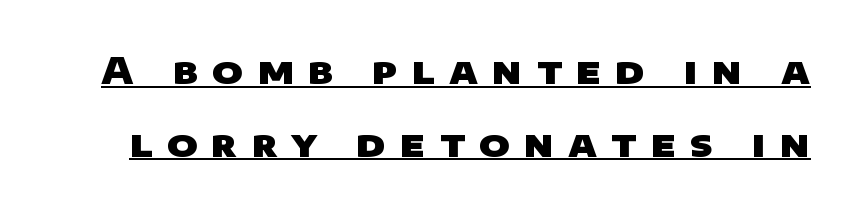
{"serif": "no", "bold": "yes", "weight": "heavy", "width": "wide", "stroke_contrast": "low", "x_height": "large", "monospaced": "no", "underline": "yes", "line_spacing": "loose", "line_spacing_ratio": 1.96, "letter_spacing": "wide", "letter_spacing_em": 0.38, "glyph_px": 37}
